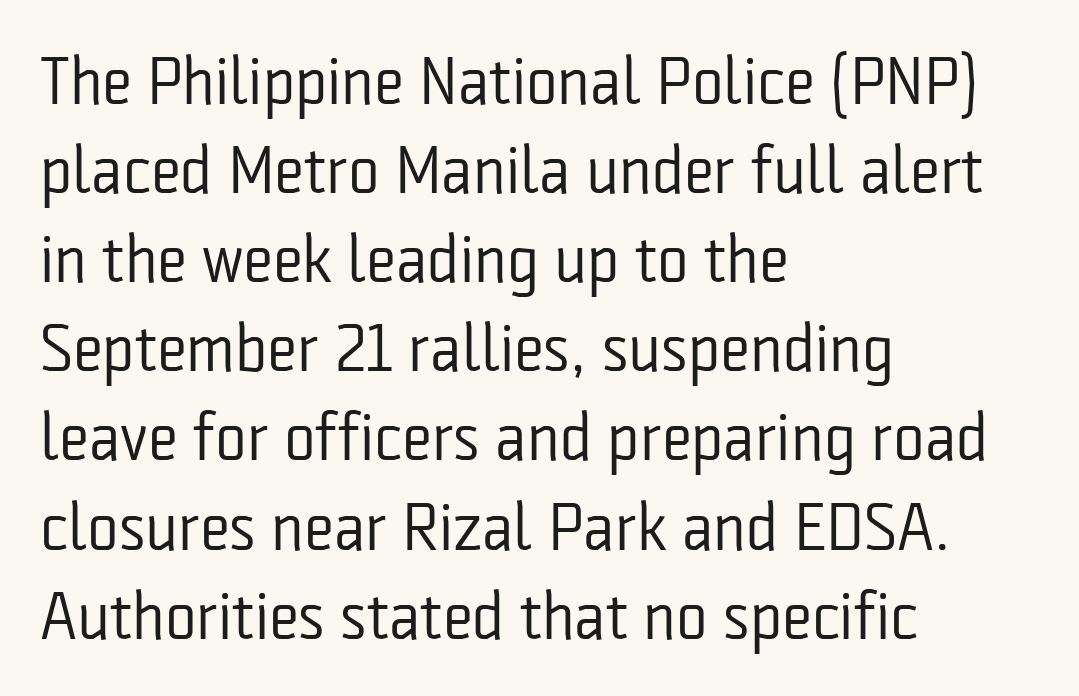
The image shows 67 px regular-weight, condensed sans-serif type, upright; set left-aligned, normal line spacing (1.33x), normal letter spacing, not underlined; low stroke contrast and a medium x-height.
